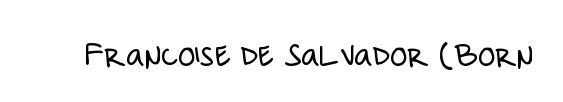
{"serif": "no", "italic": "no", "bold": "no", "weight": "light", "width": "condensed", "stroke_contrast": "low", "x_height": "large", "monospaced": "no", "underline": "no", "letter_spacing": "normal", "letter_spacing_em": 0.0, "glyph_px": 35}
